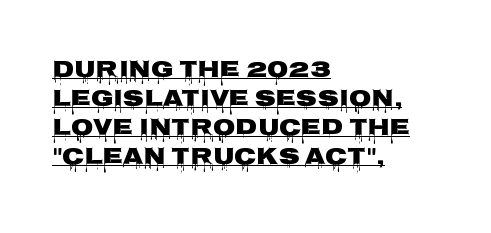
{"italic": "no", "bold": "yes", "underline": "yes", "align": "left", "line_spacing": "normal", "line_spacing_ratio": 1.26, "letter_spacing": "normal", "letter_spacing_em": 0.0, "glyph_px": 23}
